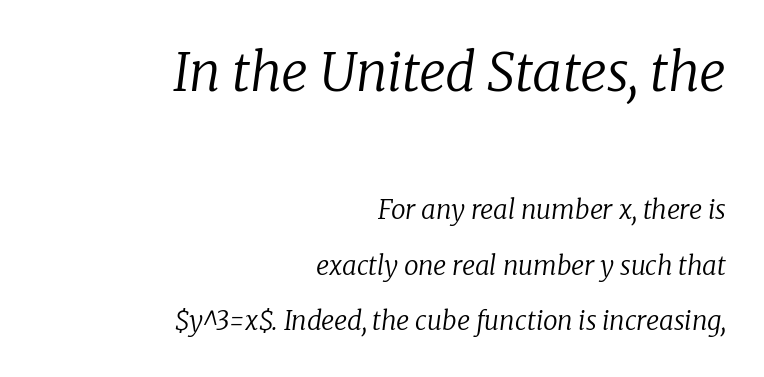
{"serif": "yes", "italic": "yes", "lean": "right", "slant_degrees": 8, "bold": "no", "weight": "regular", "width": "normal", "stroke_contrast": "low", "x_height": "medium", "monospaced": "no", "underline": "no", "align": "right", "line_spacing": "loose", "line_spacing_ratio": 2.13, "letter_spacing": "normal", "letter_spacing_em": 0.0, "larger_block": "first", "size_ratio": 2.04, "glyph_px": 53}
